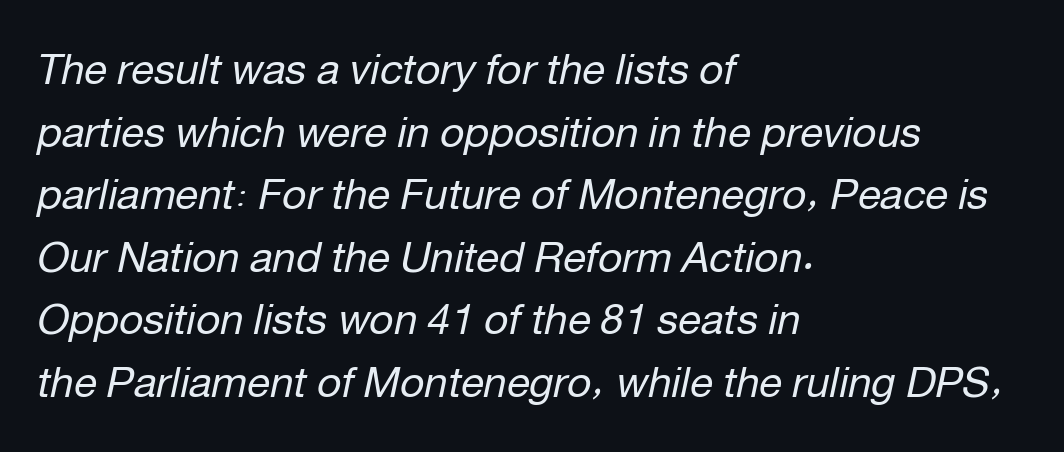
{"italic": "yes", "lean": "right", "slant_degrees": 12, "bold": "no", "weight": "regular", "width": "normal", "stroke_contrast": "low", "x_height": "medium", "monospaced": "no", "underline": "no", "align": "left", "line_spacing": "normal", "line_spacing_ratio": 1.49, "letter_spacing": "normal", "letter_spacing_em": 0.0, "glyph_px": 42}
